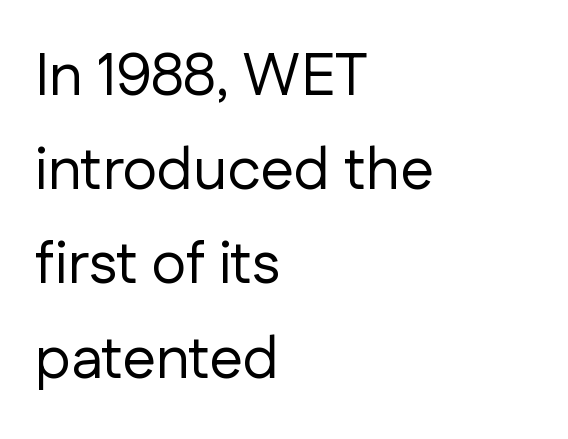
Q: Is the text bold? A: No.
Q: Is the text italic (slanted)? A: No, it is upright.
Q: Is the typeface a serif or a sans-serif typeface? A: Sans-serif.
Q: Is the text underlined? A: No.
Q: How is the paragraph aligned? A: Left-aligned.
Q: Is the spacing between letters normal or unusually wide? A: Normal.
Q: Is the spacing between lines tight, normal or loose? A: Normal.
Q: Width (condensed, normal, or wide)? A: Normal.
Q: Stroke contrast? A: Low.
Q: x-height? A: Medium.
Q: Monospaced? A: No.
